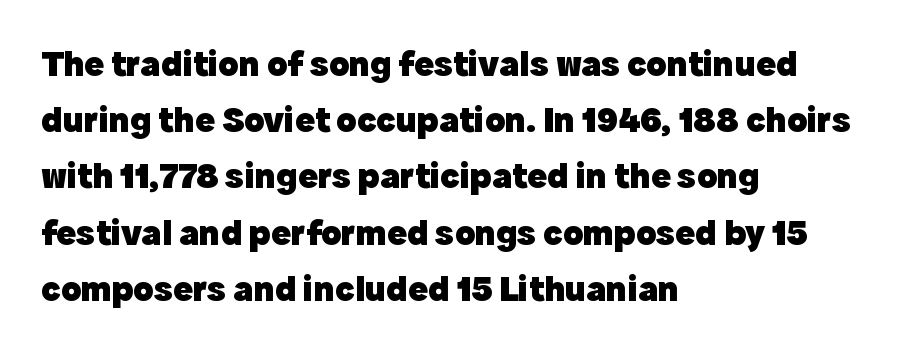
Q: Is the text bold? A: Yes.
Q: Is the text italic (slanted)? A: No, it is upright.
Q: Is the typeface a serif or a sans-serif typeface? A: Sans-serif.
Q: Is the text underlined? A: No.
Q: How is the paragraph aligned? A: Left-aligned.
Q: Is the spacing between letters normal or unusually wide? A: Normal.
Q: Is the spacing between lines tight, normal or loose? A: Normal.
Q: Width (condensed, normal, or wide)? A: Normal.
Q: x-height? A: Medium.
Q: Monospaced? A: No.
